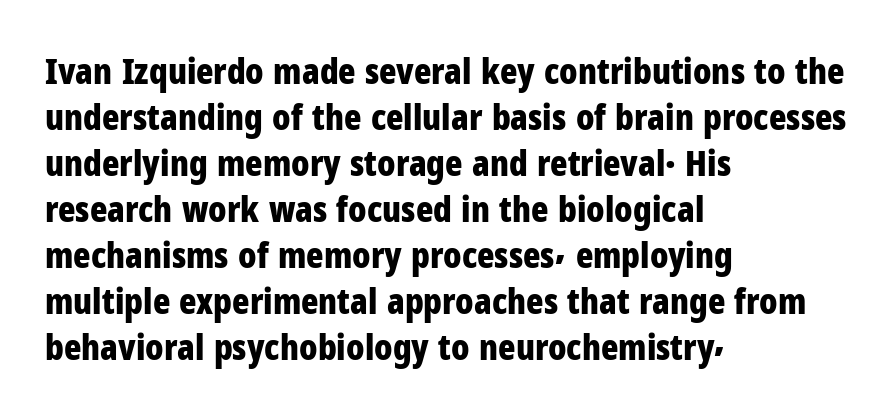
The image shows 36 px bold, condensed sans-serif type, upright; set left-aligned, normal line spacing (1.28x), normal letter spacing, not underlined; low stroke contrast and a medium x-height.
